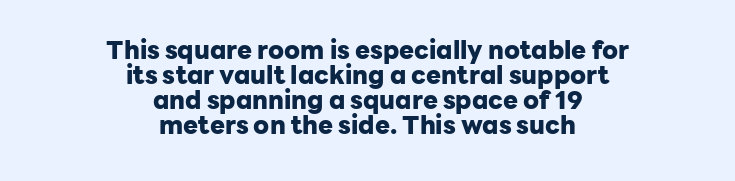
The image shows 25 px bold type, upright; set centered, tight line spacing (1.0x), normal letter spacing, not underlined.
